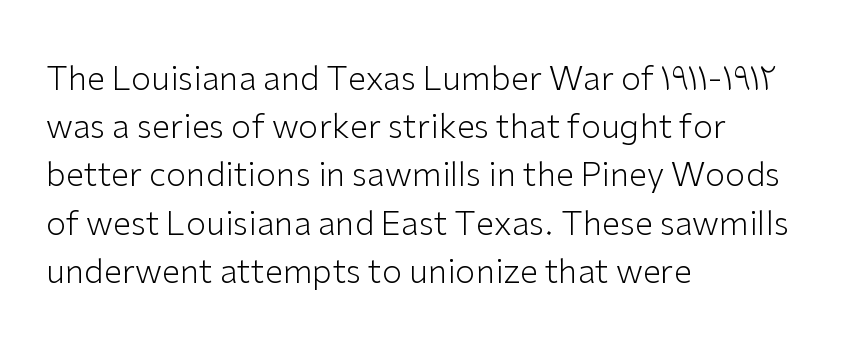
Q: Is the text bold? A: No.
Q: Is the text italic (slanted)? A: No, it is upright.
Q: Is the typeface a serif or a sans-serif typeface? A: Sans-serif.
Q: Is the text underlined? A: No.
Q: How is the paragraph aligned? A: Left-aligned.
Q: Is the spacing between letters normal or unusually wide? A: Normal.
Q: Is the spacing between lines tight, normal or loose? A: Normal.
Q: Width (condensed, normal, or wide)? A: Normal.
Q: Stroke contrast? A: Low.
Q: x-height? A: Medium.
Q: Monospaced? A: No.
